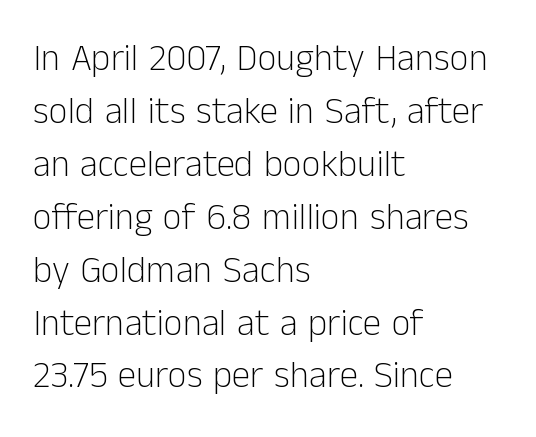
Observe the ordinary spacing: letters are neighbours, not strangers. Think of a printed novel: that variable character pitch is what you see here. This is the regular roman posture of the typeface. Plain, unruled lines of type. Is there much room between lines? A standard amount, neither cramped nor airy. No chunkiness to these letters — they're not bold.
